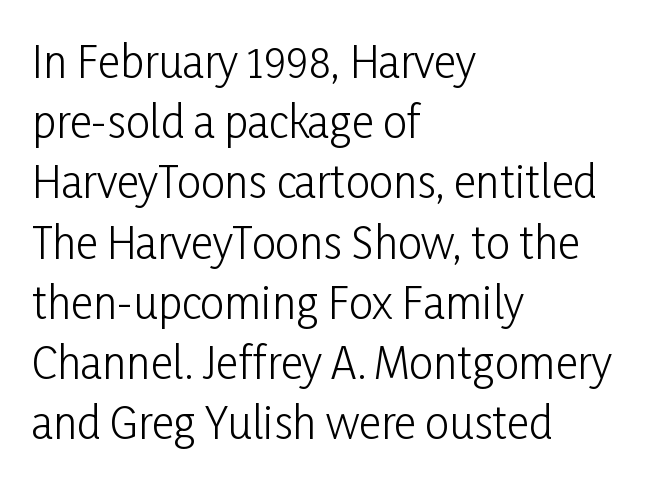
Are there feet on the stems? There aren't — it's a sans. Honestly, the letter spacing is just normal — you wouldn't notice it. Any mark beneath the type? The region is blank. Think standard paragraph weight, or any step lighter than that. Tall strokes in this sample are plumb rather than angled.
